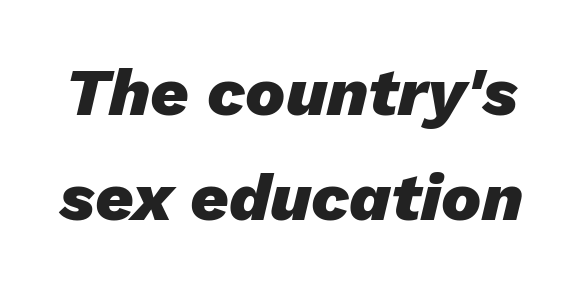
Would a proofreader flag this as italicized? Yes. Any mark beneath the type? The region is blank. On the weight axis this lands at bold, roughly 700. Default kerning and tracking; the words read as compact shapes.
